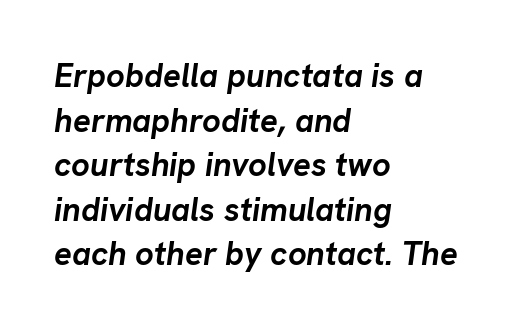
Reading down the block, your eye returns to a fixed left position each line. Think of a printed novel: that variable character pitch is what you see here. Stroke thickness is high; the sample reads as a true bold. The foot of each line stays bare and open. The gaps between neighbouring characters are ordinary and unremarkable. Style check: oblique.
